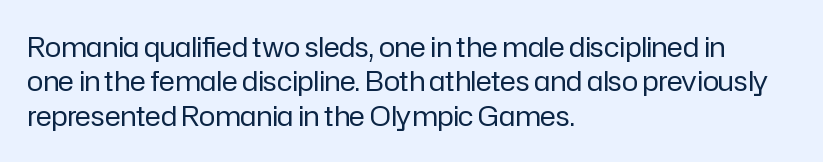
The letterforms sit at book weight or below. Honestly, the letter spacing is just normal — you wouldn't notice it. The type sits square on the baseline with zero lean. Unmarked baselines from the first word to the last. The text block is weighted toward the left margin, trailing off unevenly rightward. The designer left line spacing at the default.
